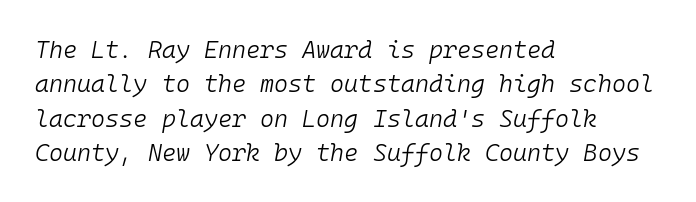
The image shows 24 px text type, italic (leaning right); set left-aligned, normal line spacing (1.43x), normal letter spacing, not underlined.
